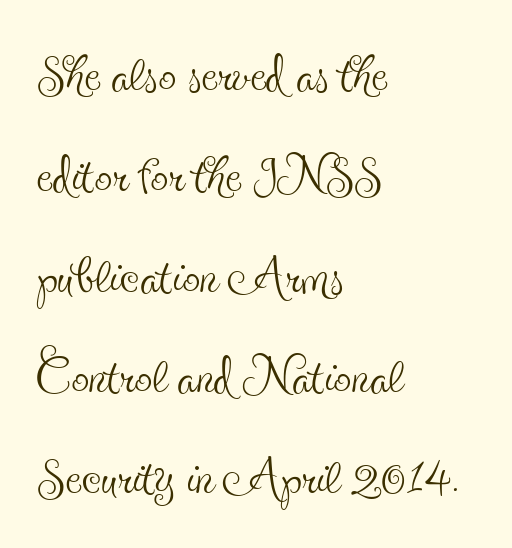
The image shows 71 px thin, condensed serif type; set left-aligned, normal line spacing (1.42x), normal letter spacing, not underlined; a small x-height.
